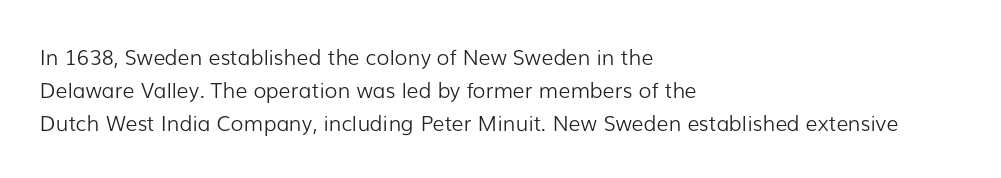
{"italic": "no", "bold": "no", "underline": "no", "align": "left", "line_spacing": "normal", "line_spacing_ratio": 1.57, "letter_spacing": "normal", "letter_spacing_em": 0.0, "glyph_px": 21}
